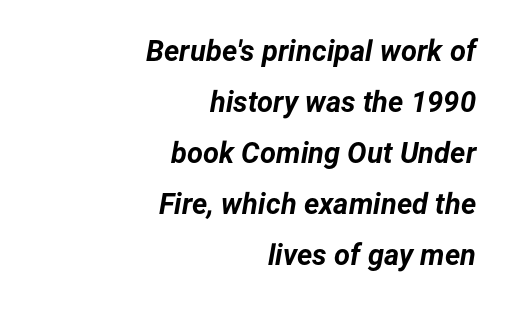
The image shows 29 px bold type, italic (leaning right); set right-aligned, line spacing 1.76x, normal letter spacing, not underlined; low stroke contrast and a medium x-height.
